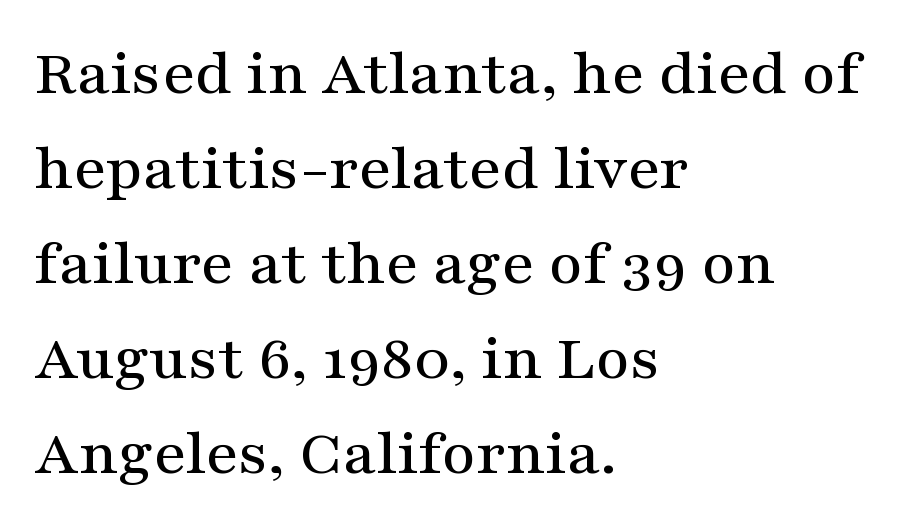
Q: Is the text italic (slanted)? A: No, it is upright.
Q: Is the typeface a serif or a sans-serif typeface? A: Serif.
Q: Is the text underlined? A: No.
Q: How is the paragraph aligned? A: Left-aligned.
Q: Is the spacing between letters normal or unusually wide? A: Normal.
Q: Is the spacing between lines tight, normal or loose? A: Normal.
Q: Width (condensed, normal, or wide)? A: Wide.
Q: Stroke contrast? A: Medium.
Q: x-height? A: Medium.
Q: Monospaced? A: No.
